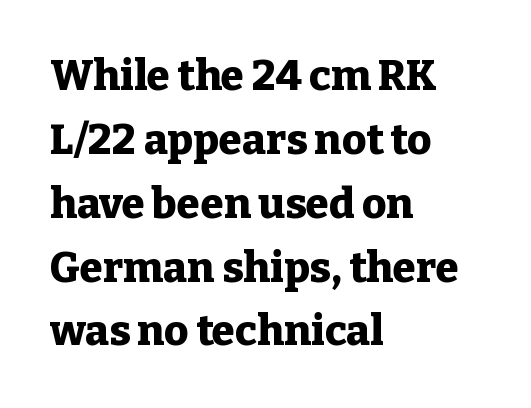
The image shows 42 px heavy serif type, upright; set left-aligned, normal line spacing (1.52x), normal letter spacing, not underlined; low stroke contrast and a medium x-height.
